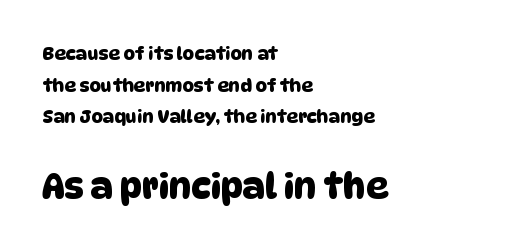
{"serif": "no", "width": "normal", "stroke_contrast": "low", "x_height": "large", "monospaced": "no", "underline": "no", "align": "left", "line_spacing_ratio": 1.76, "letter_spacing": "normal", "letter_spacing_em": 0.0, "larger_block": "second", "size_ratio": 1.94, "glyph_px": 35}
